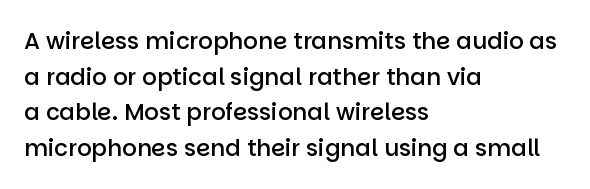
Q: Is the text bold? A: Semi-bold.
Q: Is the text italic (slanted)? A: No, it is upright.
Q: Is the text underlined? A: No.
Q: How is the paragraph aligned? A: Left-aligned.
Q: Is the spacing between letters normal or unusually wide? A: Normal.
Q: Is the spacing between lines tight, normal or loose? A: Normal.
